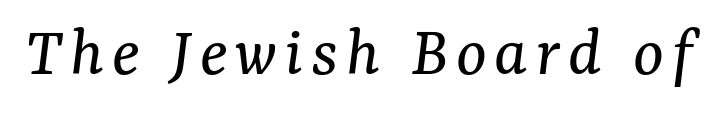
{"serif": "yes", "italic": "yes", "lean": "right", "slant_degrees": 7, "bold": "no", "weight": "regular", "width": "normal", "stroke_contrast": "medium", "x_height": "medium", "monospaced": "no", "underline": "no", "glyph_px": 72}
